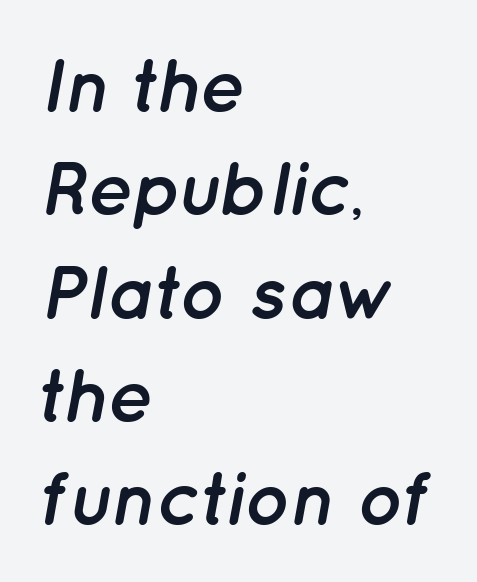
The image shows 76 px semibold type, italic (leaning right); set left-aligned, normal line spacing (1.36x), normal letter spacing, not underlined; low stroke contrast and a medium x-height.
